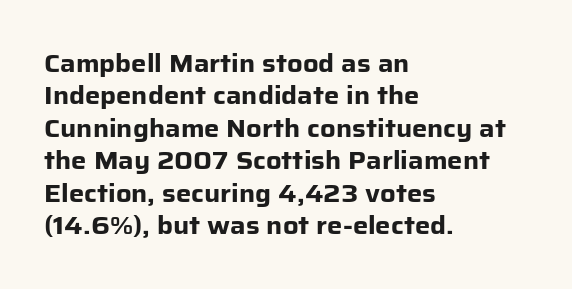
Whoever set this chose a conventional vertical rhythm. Emphasis by weight is at full strength: bold. The setting favours the left margin, as ordinary paragraphs usually do. Glance below the letters and you will spot only blank space. Rendered with straight, roman letterforms.
